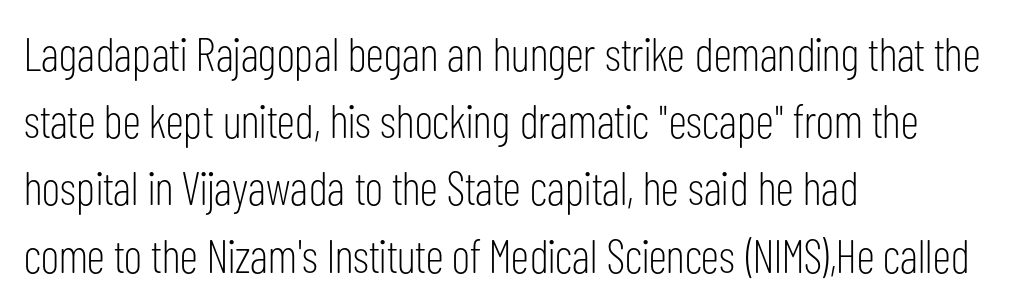
Classification — sans serif. Nothing unusual about the tracking: characters are spaced as the font intends. Any mark beneath the type? The region is blank. Rendered with straight, roman letterforms. Is this a heavy cut? Hardly; it is regular or lighter. Whoever set this chose a conventional vertical rhythm.
